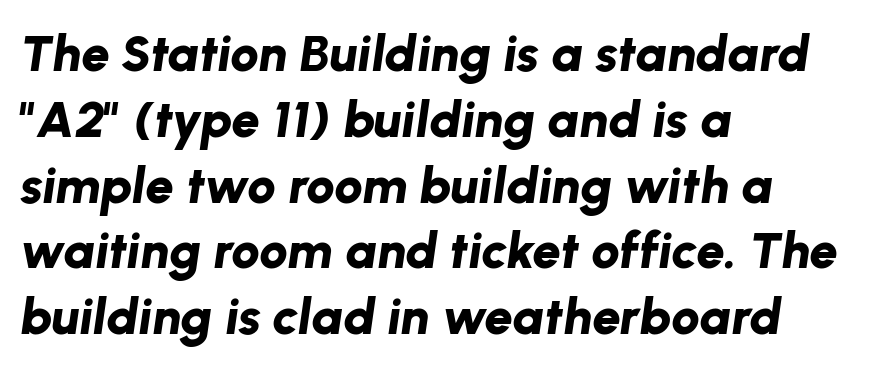
The image shows 51 px bold type, italic (leaning right); set left-aligned, normal line spacing (1.29x), normal letter spacing, not underlined; low stroke contrast and a medium x-height.
